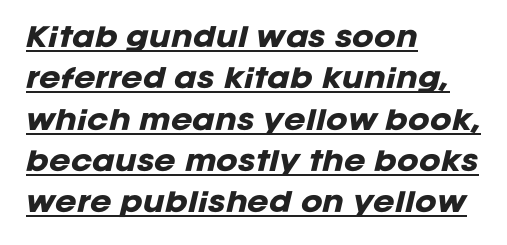
The image shows 26 px bold type, italic (leaning right); set left-aligned, normal line spacing (1.59x), normal letter spacing, underlined.
